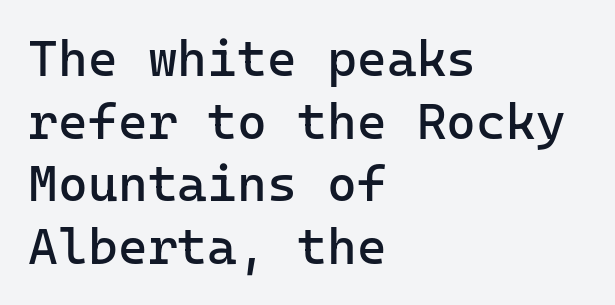
{"serif": "no", "italic": "no", "bold": "no", "weight": "regular", "width": "normal", "stroke_contrast": "low", "x_height": "medium", "underline": "no", "align": "left", "line_spacing_ratio": 1.23, "letter_spacing": "normal", "letter_spacing_em": 0.0, "glyph_px": 51}
